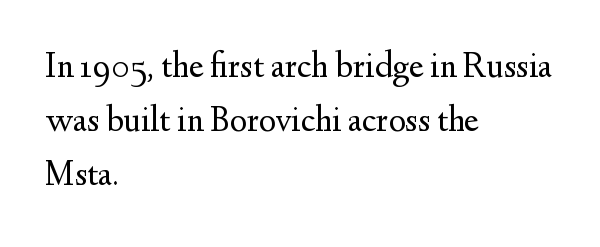
The image shows 36 px regular-weight serif type, upright; set left-aligned, normal line spacing (1.5x), normal letter spacing, not underlined; medium stroke contrast and a small x-height.
